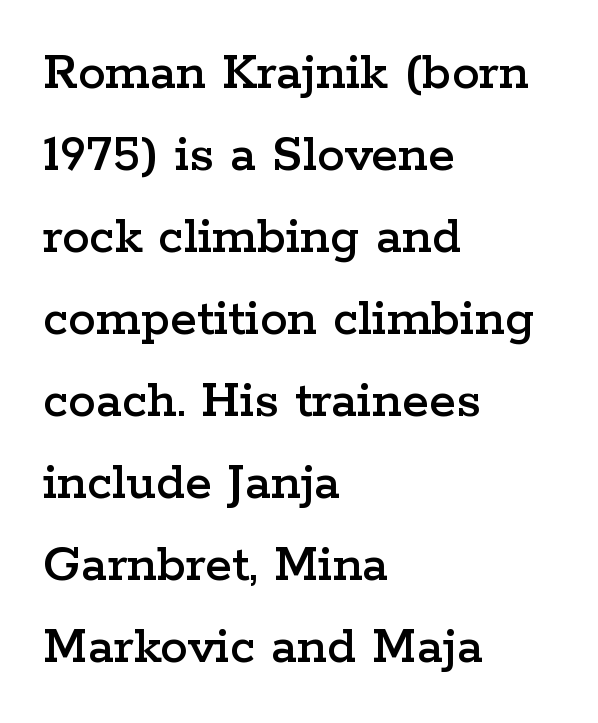
The image shows 55 px wide serif type, upright; set left-aligned, normal line spacing (1.49x), normal letter spacing, not underlined; low stroke contrast and a medium x-height.
